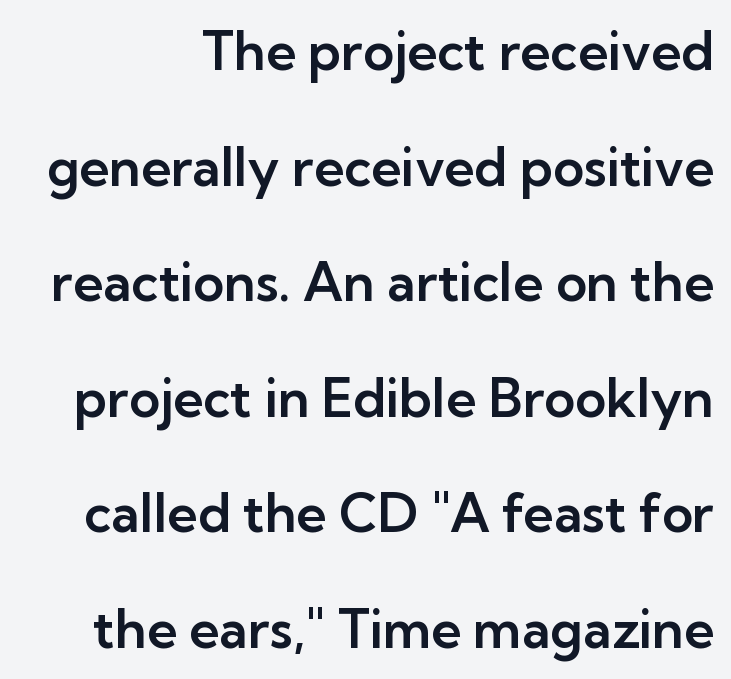
The image shows 53 px sans-serif type, upright; set loose line spacing (2.18x), normal letter spacing, not underlined; low stroke contrast and a medium x-height.
